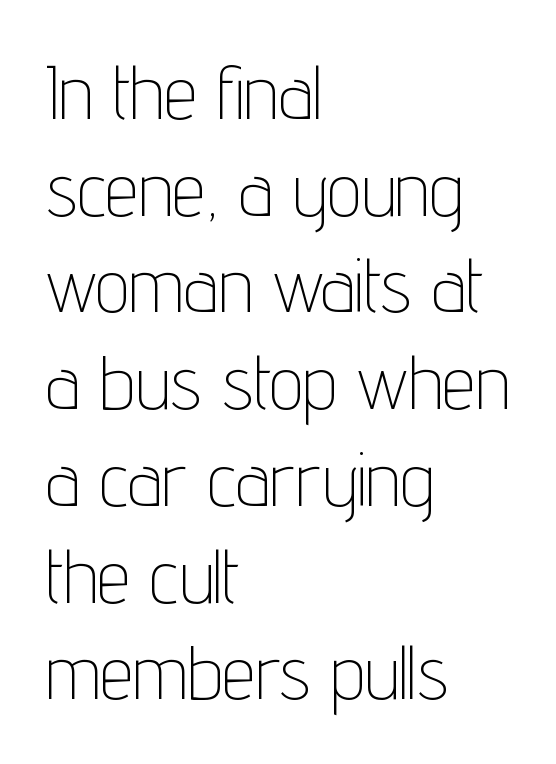
This rendering features lettering with no underline. Weight: in the light-to-regular range. The passage shown is typed in a proportional face where columns would drift. Vertical spacing — default.
